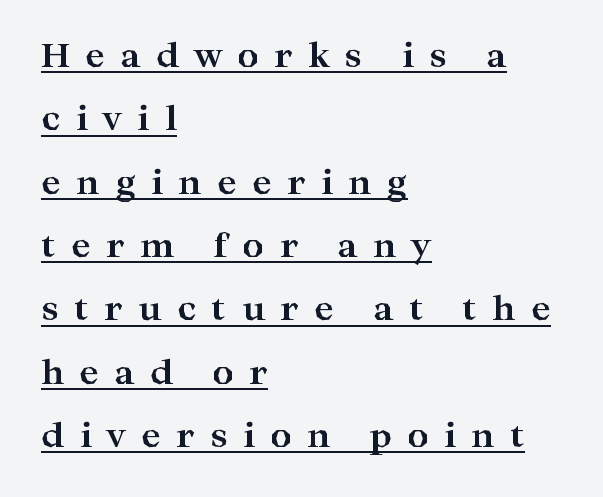
{"serif": "yes", "italic": "no", "bold": "yes", "weight": "bold", "width": "wide", "stroke_contrast": "high", "x_height": "medium", "monospaced": "no", "underline": "yes", "align": "left", "line_spacing": "loose", "line_spacing_ratio": 1.92, "letter_spacing": "wide", "letter_spacing_em": 0.47, "glyph_px": 33}
